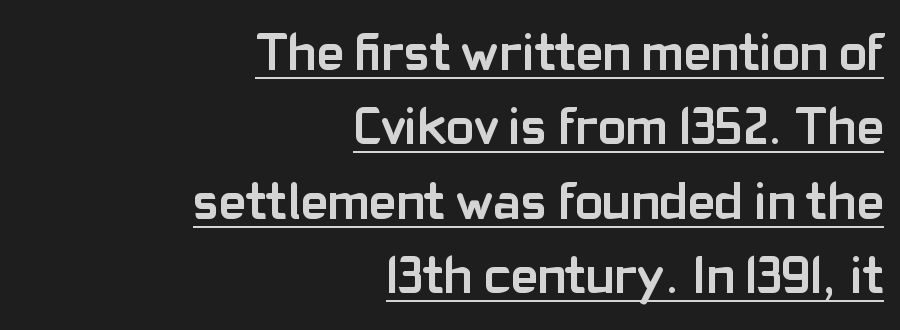
The image shows 52 px semibold sans-serif type, upright; set right-aligned, normal line spacing (1.43x), normal letter spacing, underlined; low stroke contrast and a medium x-height.
